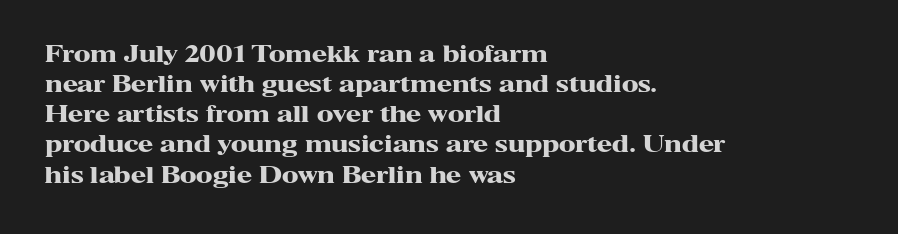
{"italic": "no", "bold": "yes", "underline": "no", "align": "left", "line_spacing": "normal", "line_spacing_ratio": 1.37, "letter_spacing": "normal", "letter_spacing_em": 0.0, "glyph_px": 22}
